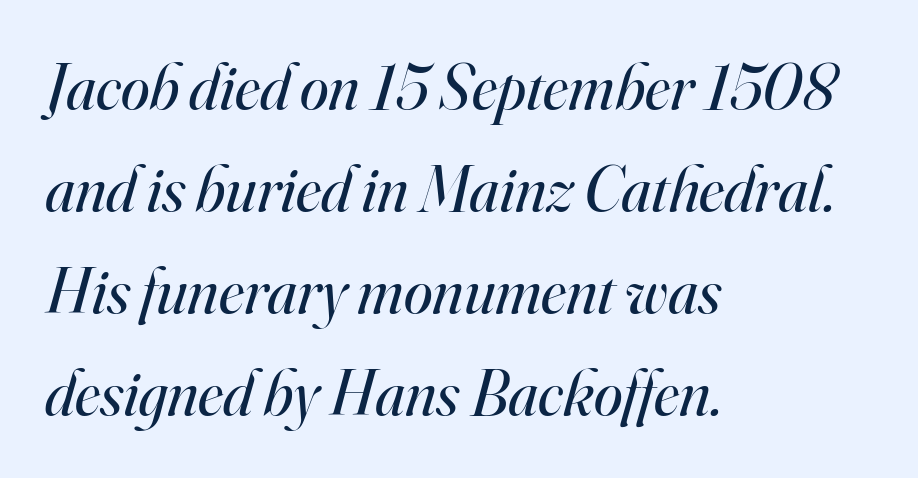
The image shows 65 px regular-weight serif type, italic (leaning right); set left-aligned, normal line spacing (1.57x), normal letter spacing, not underlined; high stroke contrast and a small x-height.
